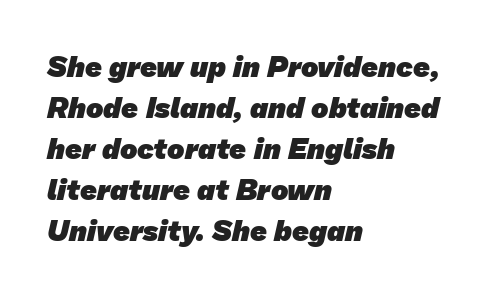
Q: Is the text bold? A: Yes.
Q: Is the typeface a serif or a sans-serif typeface? A: Sans-serif.
Q: Is the text underlined? A: No.
Q: How is the paragraph aligned? A: Left-aligned.
Q: Is the spacing between letters normal or unusually wide? A: Normal.
Q: Is the spacing between lines tight, normal or loose? A: Normal.
Q: Width (condensed, normal, or wide)? A: Normal.
Q: Stroke contrast? A: Low.
Q: x-height? A: Medium.
Q: Monospaced? A: No.
